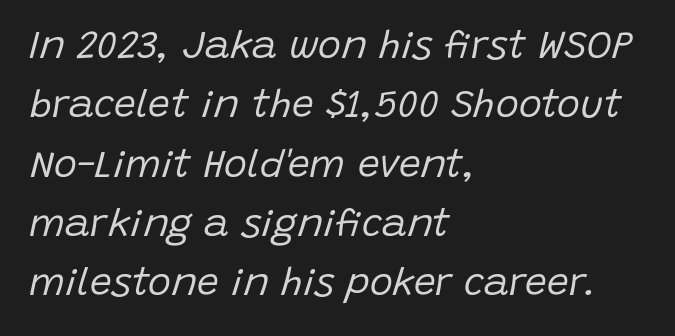
The space beneath each line is pristine and unruled. The paragraph has a hard left edge and a soft right edge. Every character sits at an angle, as italics do. Stems here are at most as thick as an everyday book face. Normally led — the rows are evenly, conventionally spaced.
